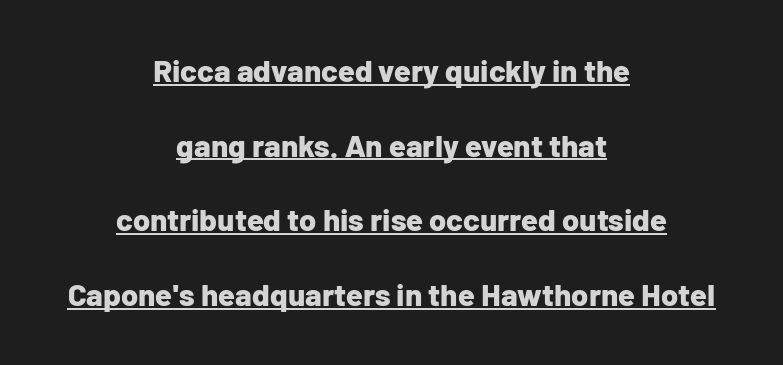
{"serif": "no", "italic": "no", "bold": "yes", "weight": "bold", "width": "normal", "stroke_contrast": "low", "x_height": "medium", "monospaced": "no", "underline": "yes", "align": "center", "line_spacing": "loose", "line_spacing_ratio": 2.41, "letter_spacing": "normal", "letter_spacing_em": 0.0, "glyph_px": 31}
